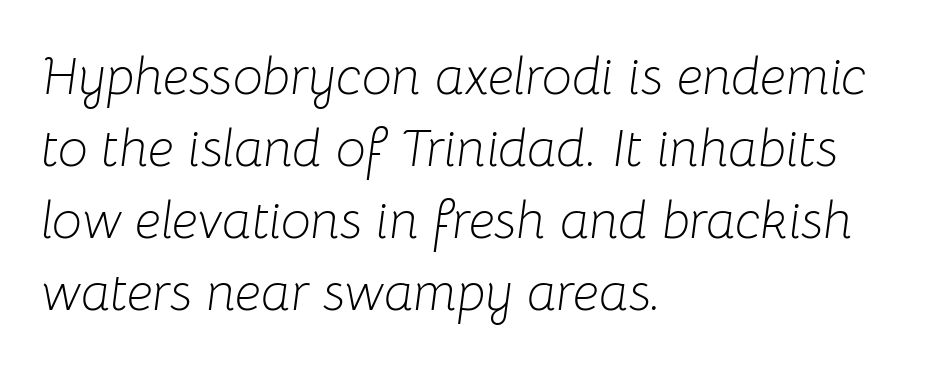
Q: Is the text bold? A: No.
Q: Is the text italic (slanted)? A: Yes, it leans right by about 8 degrees.
Q: Is the text underlined? A: No.
Q: How is the paragraph aligned? A: Left-aligned.
Q: Is the spacing between letters normal or unusually wide? A: Normal.
Q: Is the spacing between lines tight, normal or loose? A: Normal.
Q: Width (condensed, normal, or wide)? A: Normal.
Q: Stroke contrast? A: Low.
Q: x-height? A: Medium.
Q: Monospaced? A: No.
